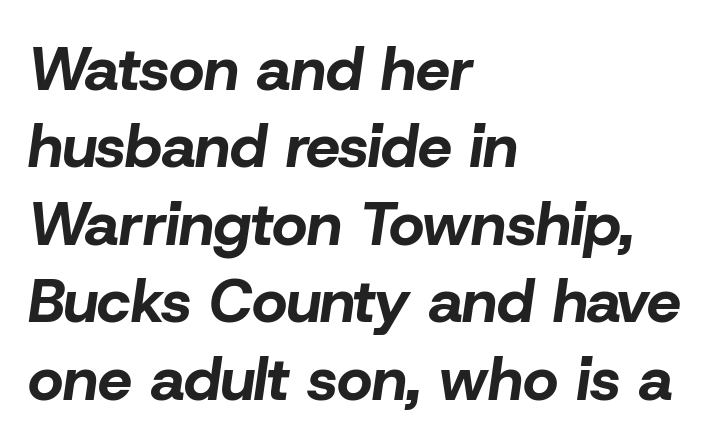
{"italic": "yes", "lean": "right", "slant_degrees": 8, "bold": "yes", "weight": "bold", "width": "normal", "stroke_contrast": "low", "x_height": "medium", "monospaced": "no", "underline": "no", "align": "left", "line_spacing": "normal", "line_spacing_ratio": 1.27, "letter_spacing": "normal", "letter_spacing_em": 0.0, "glyph_px": 61}
